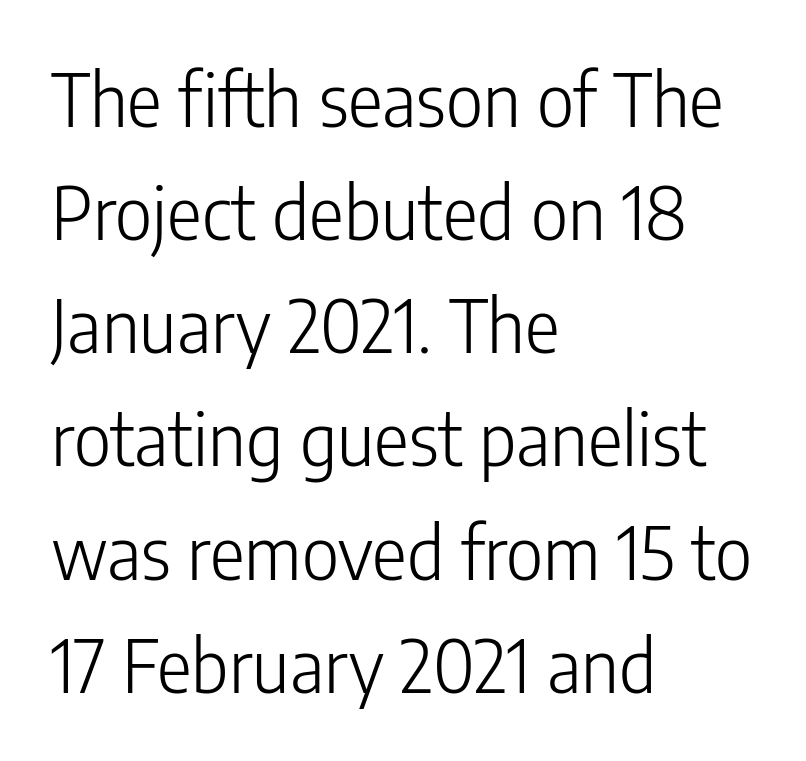
Q: Is the text bold? A: No.
Q: Is the text italic (slanted)? A: No, it is upright.
Q: Is the typeface a serif or a sans-serif typeface? A: Sans-serif.
Q: Is the text underlined? A: No.
Q: How is the paragraph aligned? A: Left-aligned.
Q: Is the spacing between letters normal or unusually wide? A: Normal.
Q: Is the spacing between lines tight, normal or loose? A: Normal.
Q: Width (condensed, normal, or wide)? A: Condensed.
Q: Stroke contrast? A: Low.
Q: x-height? A: Medium.
Q: Monospaced? A: No.
